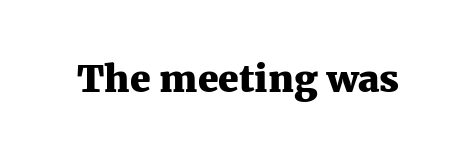
Q: Is the text bold? A: Yes.
Q: Is the text italic (slanted)? A: No, it is upright.
Q: Is the typeface a serif or a sans-serif typeface? A: Serif.
Q: Is the text underlined? A: No.
Q: Is the spacing between letters normal or unusually wide? A: Normal.
Q: Width (condensed, normal, or wide)? A: Normal.
Q: Stroke contrast? A: Medium.
Q: x-height? A: Medium.
Q: Monospaced? A: No.
